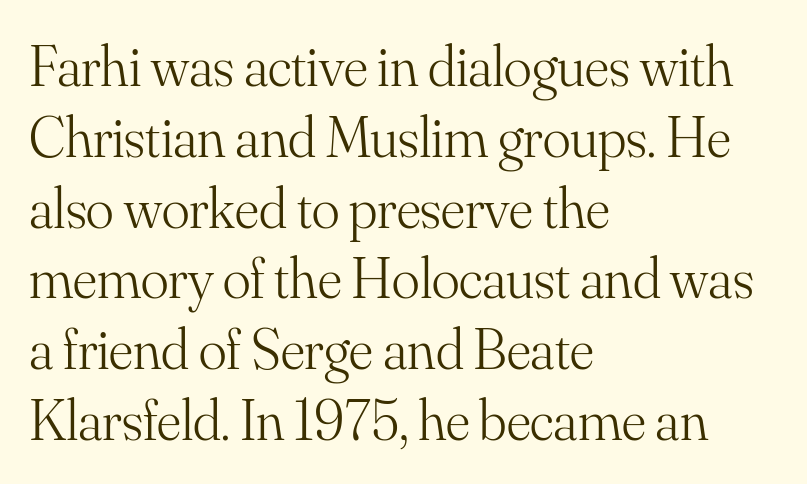
{"serif": "yes", "italic": "no", "bold": "no", "weight": "light", "width": "normal", "stroke_contrast": "medium", "x_height": "small", "monospaced": "no", "underline": "no", "align": "left", "line_spacing_ratio": 1.22, "letter_spacing": "normal", "letter_spacing_em": 0.0, "glyph_px": 58}
